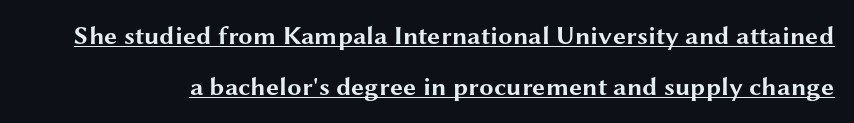
{"italic": "no", "bold": "yes", "underline": "yes", "line_spacing": "loose", "line_spacing_ratio": 1.98, "letter_spacing": "normal", "letter_spacing_em": 0.0, "glyph_px": 26}
